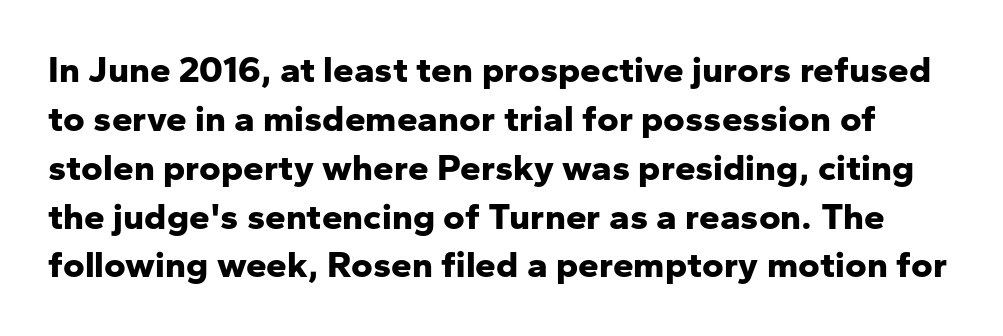
Each row of text sits above clean, open space. Spacing between characters is what you'd get straight out of the box. The letters stand upright; this is a roman face. This rendering employs a face without finishing strokes, i.e., a sans-serif. Interline gaps are of average width in this sample.
